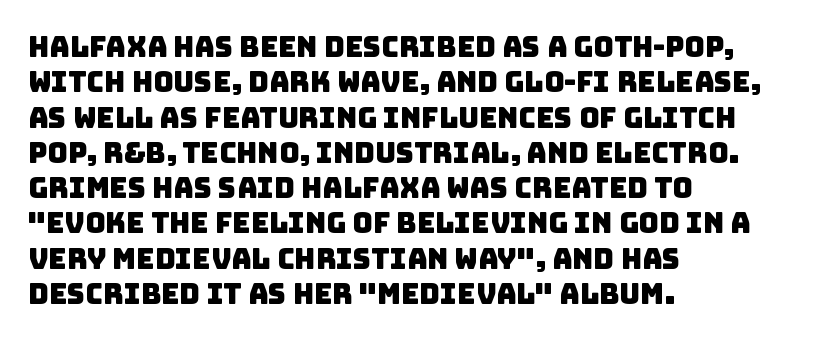
{"serif": "no", "width": "normal", "stroke_contrast": "low", "x_height": "large", "monospaced": "no", "underline": "no", "align": "left", "line_spacing": "normal", "line_spacing_ratio": 1.26, "letter_spacing": "normal", "letter_spacing_em": 0.0, "glyph_px": 28}
